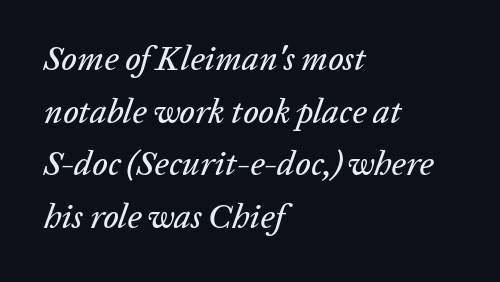
{"italic": "yes", "lean": "right", "slant_degrees": 20, "width": "normal", "stroke_contrast": "low", "x_height": "medium", "monospaced": "no", "underline": "no", "align": "left", "line_spacing": "normal", "line_spacing_ratio": 1.55, "letter_spacing": "normal", "letter_spacing_em": 0.0, "glyph_px": 34}
